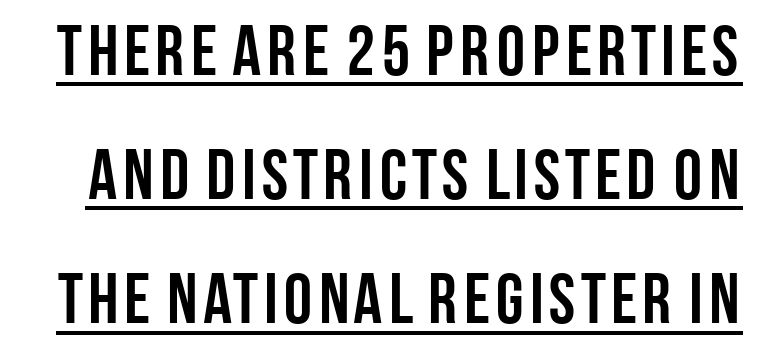
Q: Is the text bold? A: Yes.
Q: Is the text italic (slanted)? A: No, it is upright.
Q: Is the typeface a serif or a sans-serif typeface? A: Sans-serif.
Q: Is the text underlined? A: Yes.
Q: Is the spacing between letters normal or unusually wide? A: Normal.
Q: Width (condensed, normal, or wide)? A: Condensed.
Q: Stroke contrast? A: Low.
Q: x-height? A: Large.
Q: Monospaced? A: No.
